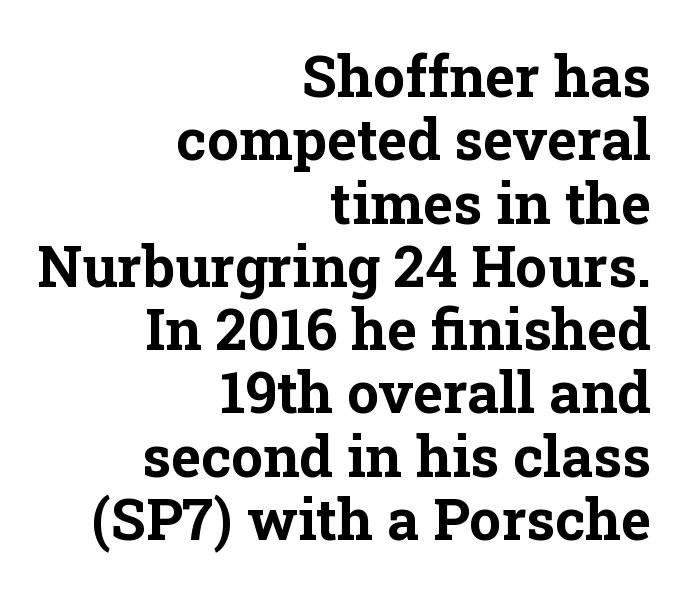
The rendering uses natural spacing where letterforms have individual widths. If you measured baseline to baseline, you'd find a short distance. Bare-footed words on every line. Classification — serif.
